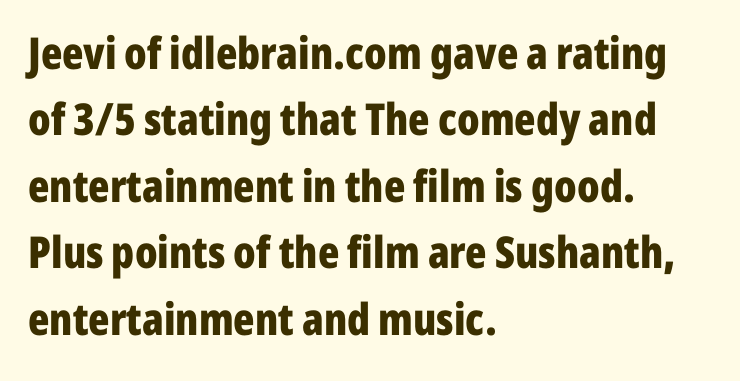
Q: Is the text bold? A: Yes.
Q: Is the text italic (slanted)? A: No, it is upright.
Q: Is the typeface a serif or a sans-serif typeface? A: Sans-serif.
Q: Is the text underlined? A: No.
Q: How is the paragraph aligned? A: Left-aligned.
Q: Is the spacing between letters normal or unusually wide? A: Normal.
Q: Is the spacing between lines tight, normal or loose? A: Normal.
Q: Width (condensed, normal, or wide)? A: Condensed.
Q: Stroke contrast? A: Low.
Q: x-height? A: Medium.
Q: Monospaced? A: No.
